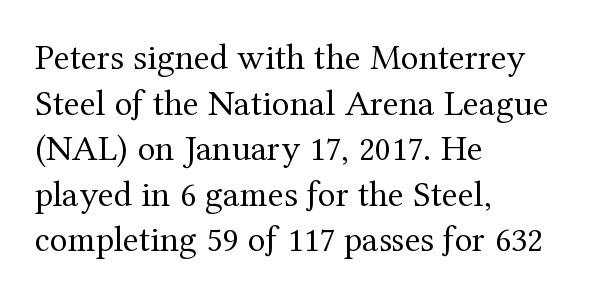
What stands out about the letter spacing? Nothing — it is the standard amount. The type sits square on the baseline with zero lean. To sum up the face: it has serifs. Any mark beneath the type? The region is blank.
